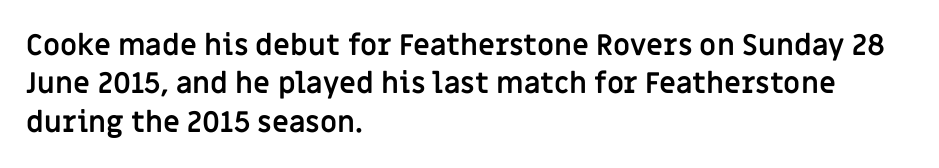
Notice how the stems are strictly vertical — no italics here. In terms of weight, the rendering is a true, heavy bold. These lines sit exactly where default settings would place them. Each row of text sits above clean, open space. Characters follow at the spacing the type designer built in.
